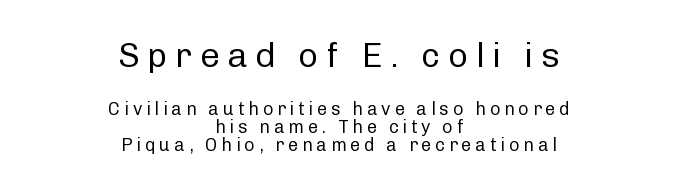
Ink coverage per letter is moderate at most. The earlier block is typeset at a bigger size than the later block. Quick note: not italic, upright. The leading is snug, giving the passage a crowded texture.
